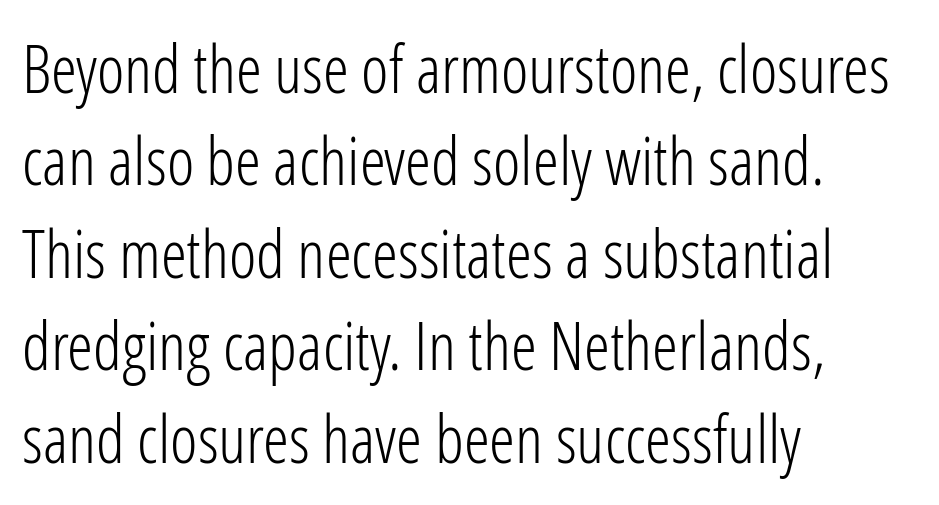
The image shows 66 px light, condensed sans-serif type, upright; set left-aligned, normal line spacing (1.4x), normal letter spacing, not underlined; low stroke contrast and a medium x-height.
